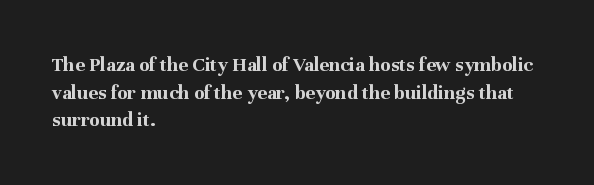
The image shows 21 px bold type, upright; set left-aligned, normal line spacing (1.32x), normal letter spacing, not underlined.
